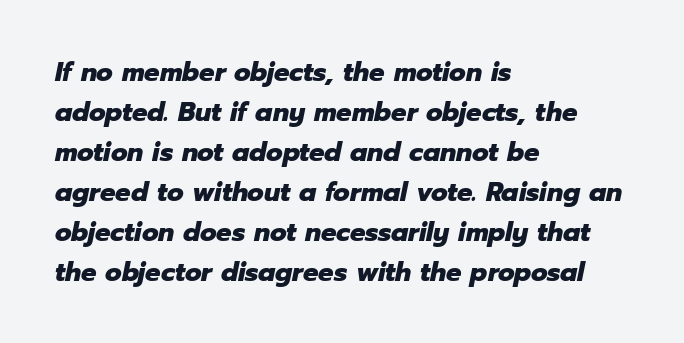
The letters sit at their default tracking, neither squeezed nor spread. Plain, unruled lines of type. Every character sits at an angle, as italics do. Pretty heavy lettering here — definitely bold. Rows of type keep a routine distance in the vertical direction.
